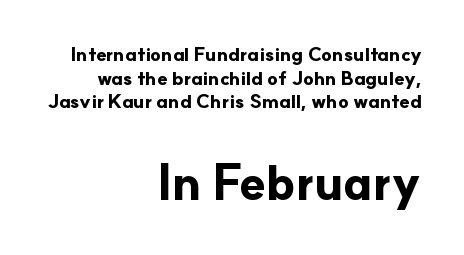
{"serif": "no", "italic": "no", "bold": "yes", "weight": "bold", "width": "normal", "stroke_contrast": "low", "x_height": "small", "monospaced": "no", "underline": "no", "align": "right", "line_spacing_ratio": 1.24, "letter_spacing": "normal", "letter_spacing_em": 0.0, "larger_block": "second", "size_ratio": 2.53, "glyph_px": 48}
